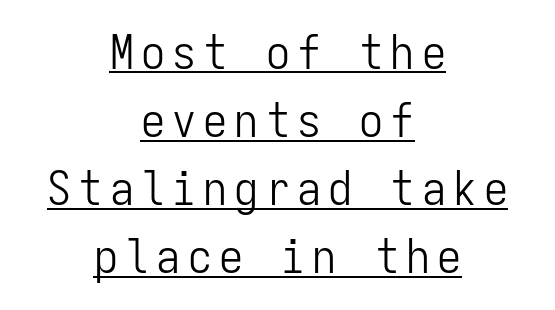
The image shows 48 px light, condensed sans-serif type, upright, monospaced; set centered, normal line spacing (1.42x), underlined; low stroke contrast and a medium x-height.
